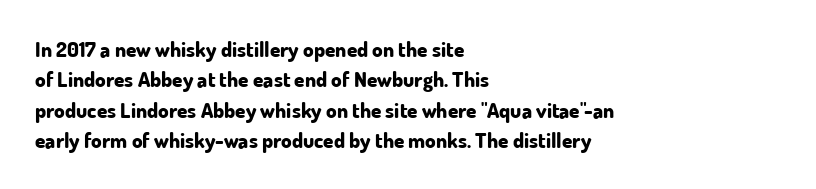
Q: Is the text bold? A: Yes.
Q: Is the text italic (slanted)? A: No, it is upright.
Q: Is the text underlined? A: No.
Q: How is the paragraph aligned? A: Left-aligned.
Q: Is the spacing between letters normal or unusually wide? A: Normal.
Q: Is the spacing between lines tight, normal or loose? A: Normal.
